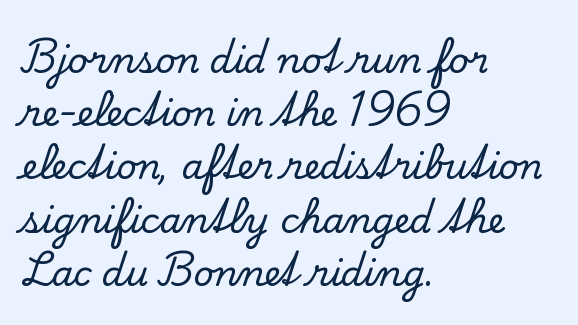
The image shows 35 px serif type; set left-aligned, normal line spacing (1.52x), normal letter spacing, not underlined; low stroke contrast and a small x-height.
